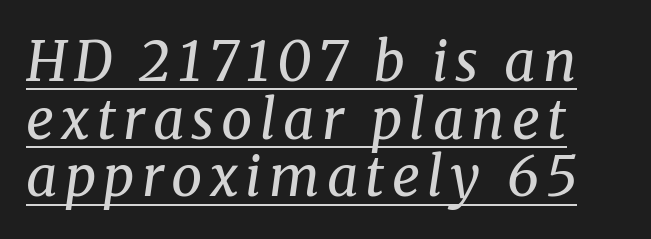
The image shows 55 px regular-weight serif type, italic (leaning right); set tight line spacing (1.05x), underlined; medium stroke contrast and a medium x-height.
